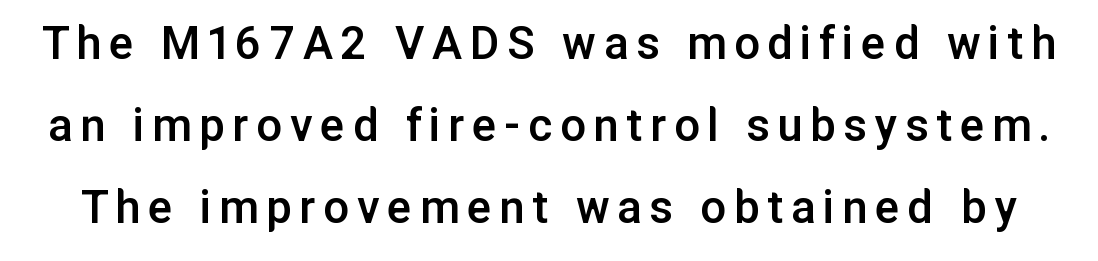
{"serif": "no", "italic": "no", "bold": "semi", "weight": "semibold", "width": "normal", "stroke_contrast": "low", "x_height": "medium", "monospaced": "no", "underline": "no", "line_spacing": "normal", "line_spacing_ratio": 1.61, "glyph_px": 51}
